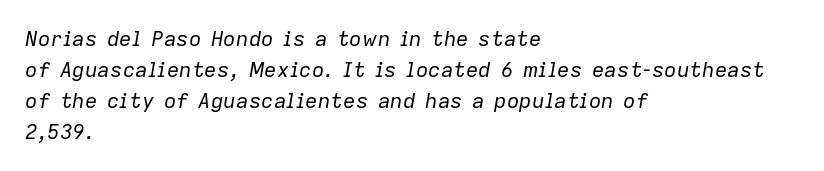
The text carries the slant typical of an italic or oblique font. Nothing unusual about the tracking: characters are spaced as the font intends. Lines of text with bare space underneath. Regarding leading, the lines here are spaced in the standard way. Heaviness? Minimal to ordinary, like unemphasized prose.
